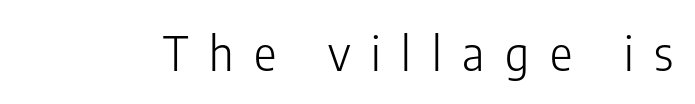
Q: Is the text bold? A: No.
Q: Is the text italic (slanted)? A: No, it is upright.
Q: Is the typeface a serif or a sans-serif typeface? A: Sans-serif.
Q: Is the text underlined? A: No.
Q: Is the spacing between letters normal or unusually wide? A: Unusually wide.
Q: Width (condensed, normal, or wide)? A: Condensed.
Q: Stroke contrast? A: Low.
Q: x-height? A: Medium.
Q: Monospaced? A: No.
